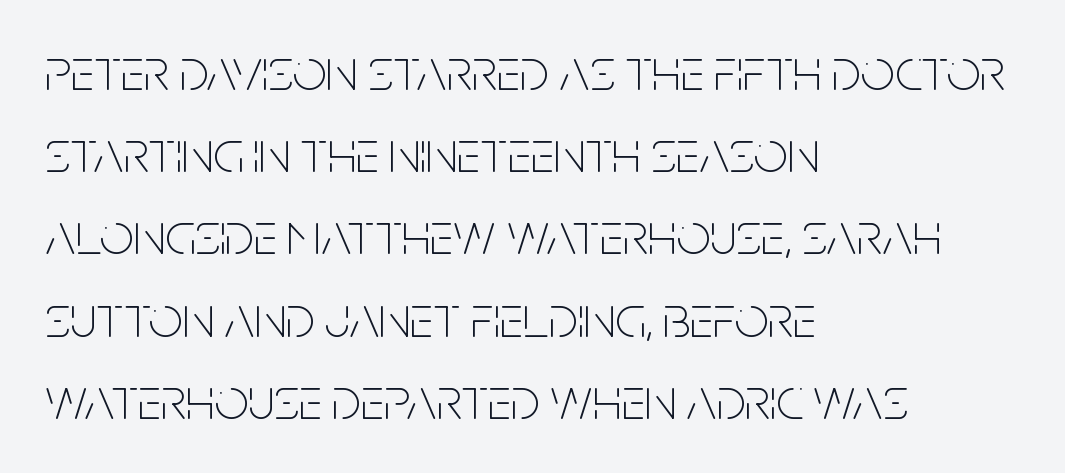
{"serif": "no", "italic": "no", "bold": "no", "weight": "thin", "width": "condensed", "stroke_contrast": "low", "x_height": "large", "monospaced": "no", "underline": "no", "align": "left", "line_spacing": "normal", "line_spacing_ratio": 1.37, "letter_spacing": "normal", "letter_spacing_em": 0.0, "glyph_px": 60}
